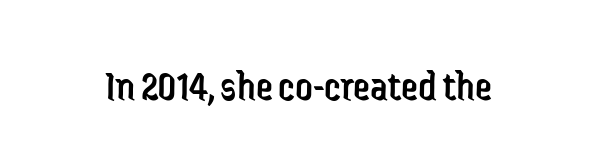
Q: Is the text bold? A: No.
Q: Is the text italic (slanted)? A: No, it is upright.
Q: Is the typeface a serif or a sans-serif typeface? A: Sans-serif.
Q: Is the text underlined? A: No.
Q: Is the spacing between letters normal or unusually wide? A: Normal.
Q: Width (condensed, normal, or wide)? A: Condensed.
Q: Stroke contrast? A: Low.
Q: x-height? A: Medium.
Q: Monospaced? A: No.
